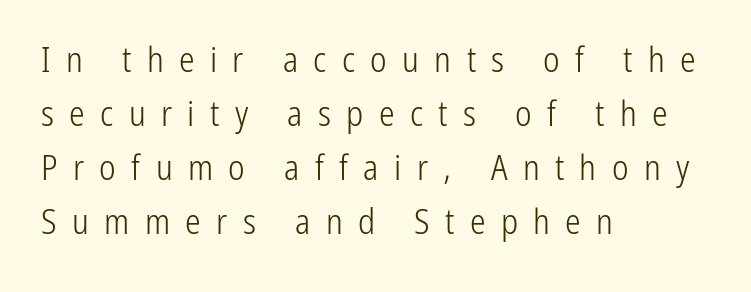
The tracking jumps out immediately: characters are airy and widely separated. One glance says typical: line gaps are just what's usual. This sample has the flowing, uneven cadence of proportional lettering. Classification — sans serif.
